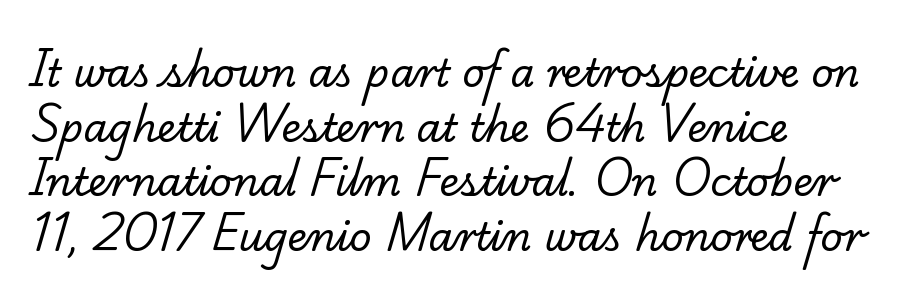
Honestly, the letter spacing is just normal — you wouldn't notice it. One glance says typical: line gaps are just what's usual. Just letters on the line, the space beneath them empty. Casual observation: everything's shoved over to the left.
